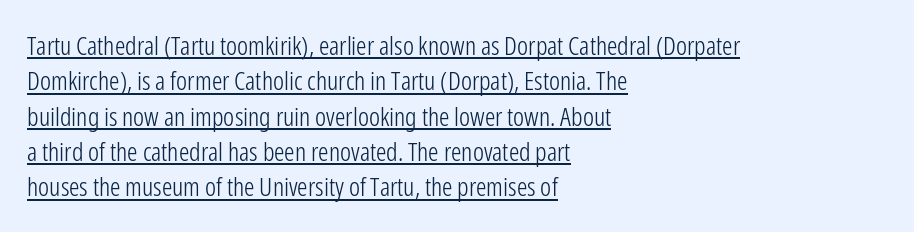
Q: Is the text bold? A: No.
Q: Is the text italic (slanted)? A: No, it is upright.
Q: Is the text underlined? A: Yes.
Q: How is the paragraph aligned? A: Left-aligned.
Q: Is the spacing between letters normal or unusually wide? A: Normal.
Q: Is the spacing between lines tight, normal or loose? A: Normal.
